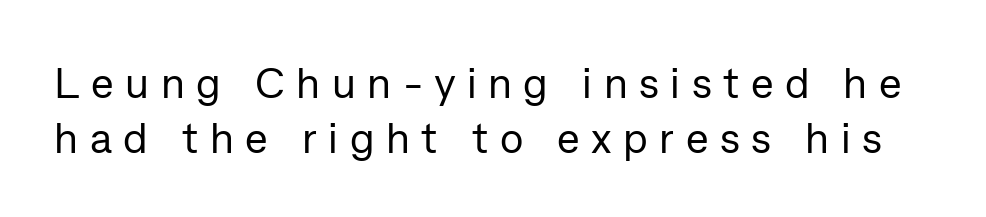
Q: Is the text bold? A: No.
Q: Is the text italic (slanted)? A: No, it is upright.
Q: Is the typeface a serif or a sans-serif typeface? A: Sans-serif.
Q: Is the text underlined? A: No.
Q: Is the spacing between letters normal or unusually wide? A: Unusually wide.
Q: Is the spacing between lines tight, normal or loose? A: Normal.
Q: Width (condensed, normal, or wide)? A: Normal.
Q: Stroke contrast? A: Low.
Q: x-height? A: Medium.
Q: Monospaced? A: No.
